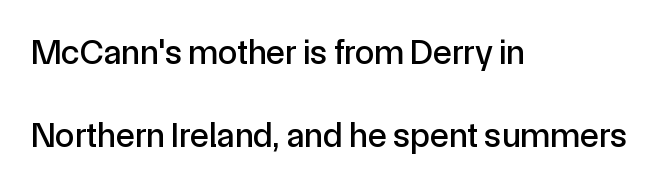
The image shows 35 px sans-serif type, upright; set left-aligned, loose line spacing (2.37x), normal letter spacing, not underlined; a medium x-height.
